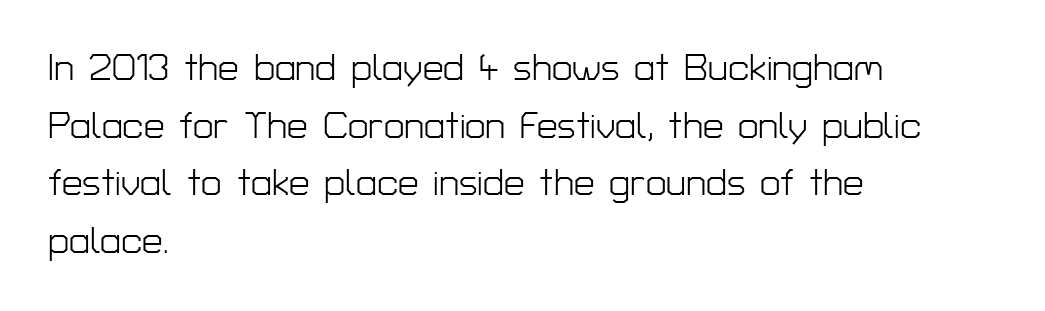
The image shows 37 px light sans-serif type, upright; set left-aligned, normal line spacing (1.56x), normal letter spacing, not underlined; low stroke contrast and a medium x-height.
